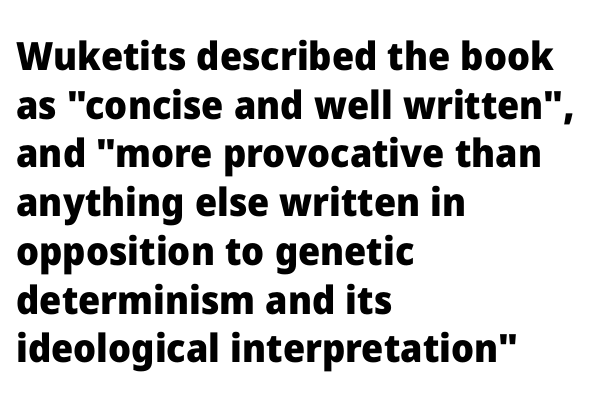
{"serif": "no", "italic": "no", "bold": "yes", "weight": "heavy", "width": "normal", "stroke_contrast": "low", "x_height": "medium", "monospaced": "no", "underline": "no", "align": "left", "line_spacing": "normal", "line_spacing_ratio": 1.25, "letter_spacing": "normal", "letter_spacing_em": 0.0, "glyph_px": 39}
